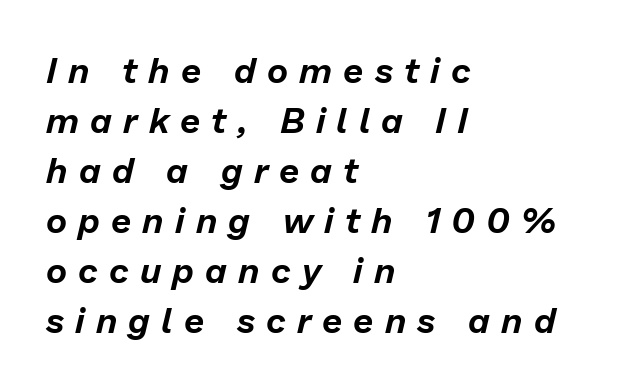
The letterforms stand isolated, each surrounded by extra space. Reading down the block, your eye returns to a fixed left position each line. The specimen reads as italic at a glance. Vertically, the passage feels balanced, rows spaced as you'd expect.
